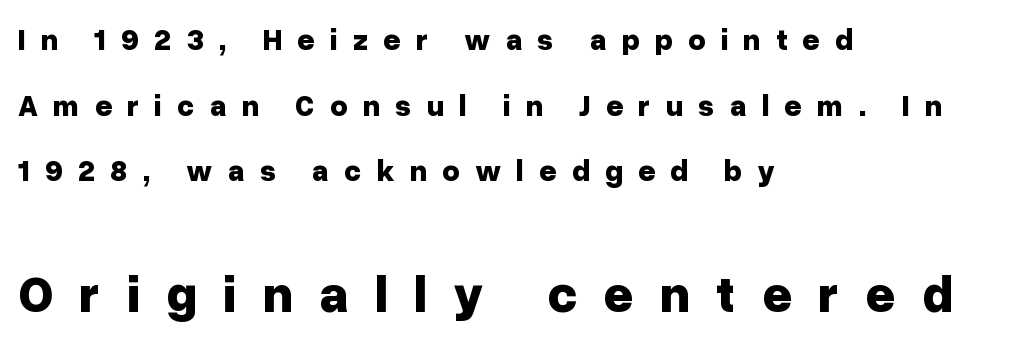
The image shows 52 px bold sans-serif type, upright; set left-aligned, loose line spacing (2.19x), unusually wide letter spacing (+0.5 em), not underlined; the second (bottom) block is 1.73x larger; low stroke contrast and a medium x-height.
